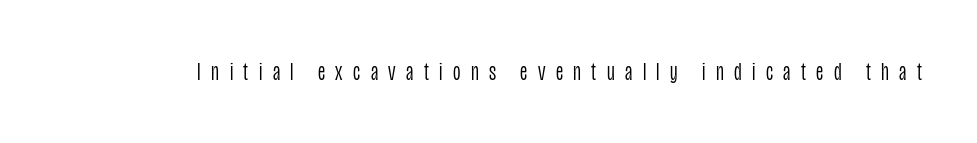
The image shows 26 px text type, upright; set unusually wide letter spacing (+0.4 em), not underlined.
